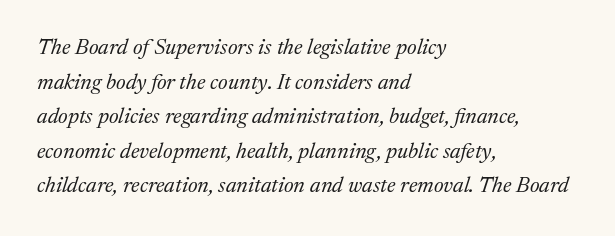
Tracking value appears to be zero — textbook default spacing. The typography opts for an oblique posture over an upright one. The strokes are not fattened; the text isn't bold. The typesetter chose a ragged-right arrangement here. Is there much room between lines? A standard amount, neither cramped nor airy.
